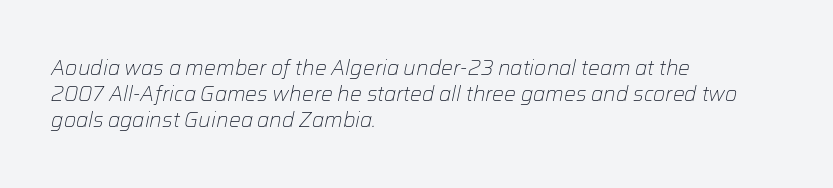
The image shows 21 px text type, italic (leaning right); set left-aligned, line spacing 1.23x, normal letter spacing, not underlined.
